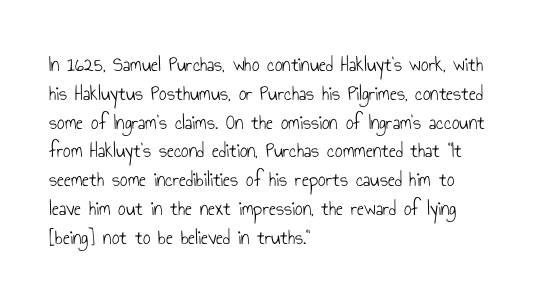
Q: Is the text bold? A: No.
Q: Is the text italic (slanted)? A: No, it is upright.
Q: Is the text underlined? A: No.
Q: How is the paragraph aligned? A: Left-aligned.
Q: Is the spacing between letters normal or unusually wide? A: Normal.
Q: Is the spacing between lines tight, normal or loose? A: Normal.
